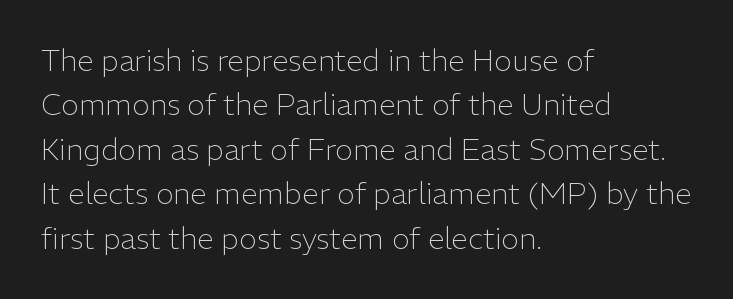
The image shows 30 px light sans-serif type, upright; set left-aligned, normal line spacing (1.48x), normal letter spacing, not underlined; low stroke contrast and a medium x-height.
